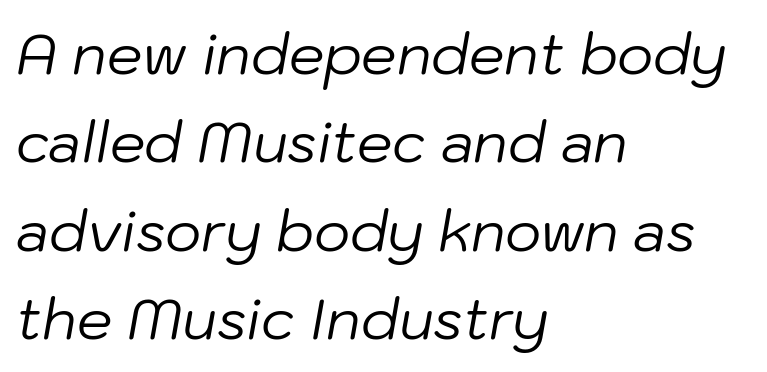
Q: Is the text bold? A: No.
Q: Is the text italic (slanted)? A: Yes, it leans right by about 10 degrees.
Q: Is the text underlined? A: No.
Q: How is the paragraph aligned? A: Left-aligned.
Q: Is the spacing between letters normal or unusually wide? A: Normal.
Q: Is the spacing between lines tight, normal or loose? A: Normal.
Q: Width (condensed, normal, or wide)? A: Normal.
Q: Stroke contrast? A: Low.
Q: x-height? A: Medium.
Q: Monospaced? A: No.
